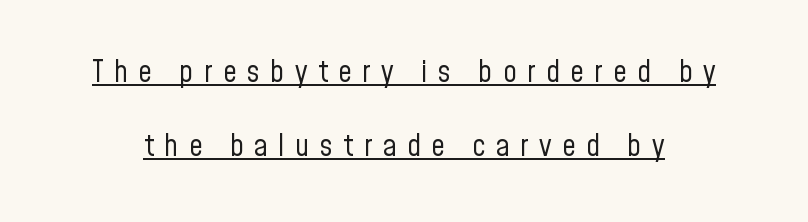
Note the varied advance widths — an 'i' is clearly narrower than an 'm'. The passage shown has open, widely tracked lettering throughout. What decoration does the sample have? An underline. Leading: increased.
